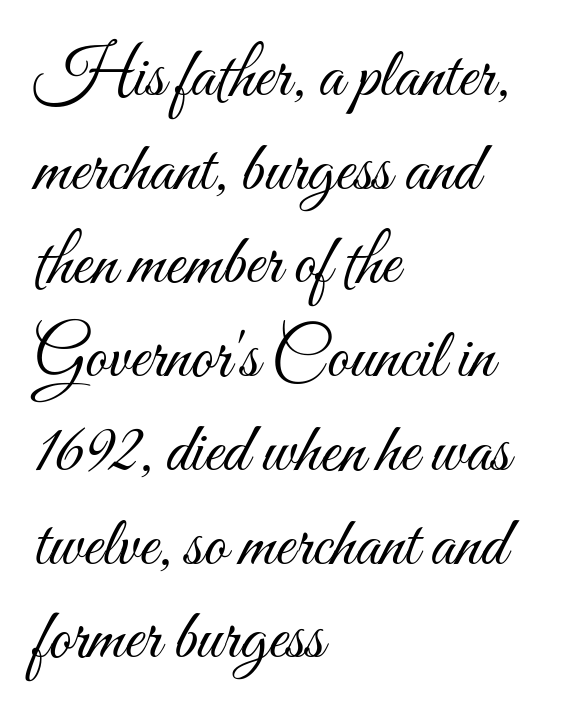
{"bold": "no", "weight": "light", "width": "condensed", "stroke_contrast": "medium", "x_height": "small", "monospaced": "no", "underline": "no", "align": "left", "line_spacing": "normal", "line_spacing_ratio": 1.32, "letter_spacing": "normal", "letter_spacing_em": 0.0, "glyph_px": 71}
